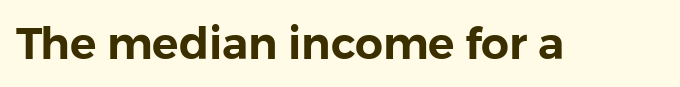
The typeface chosen for these lines omits serifs. Underlining? Definitely not there. A typesetter would call this proportional, since set widths differ per character. The font's upright variant was chosen for this text. Tracking value appears to be zero — textbook default spacing.
